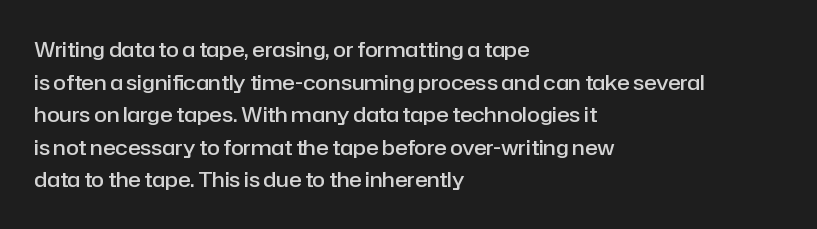
Decoration check: the copy has no underline. If you drew a ruler down the left edge, every line would touch it. How would I describe the line gaps? Plain and ordinary. The characters look somewhat weighty, a semibold short of true bold. Ordinary non-slanted type is in use.
